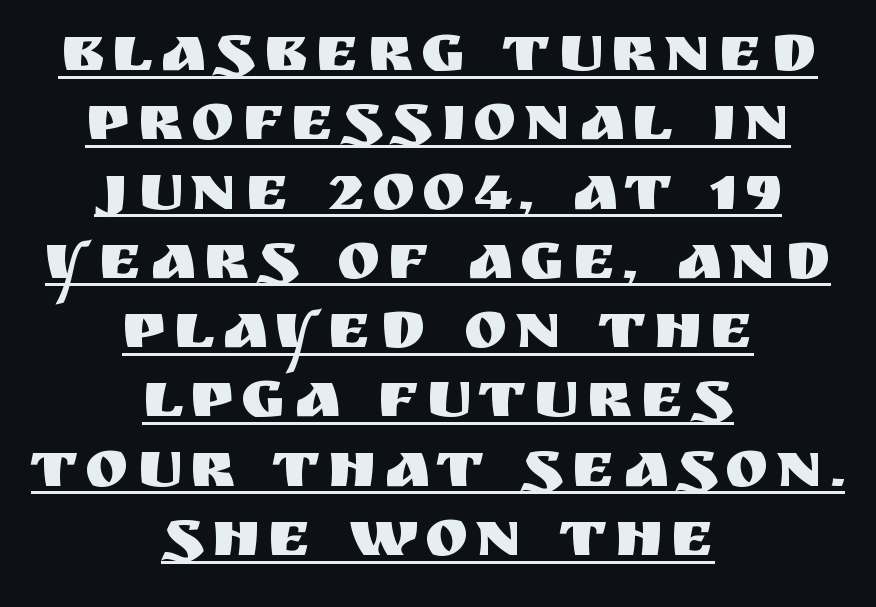
The image shows 66 px sans-serif type, upright; set centered, tight line spacing (1.05x), underlined; medium stroke contrast and a large x-height.
